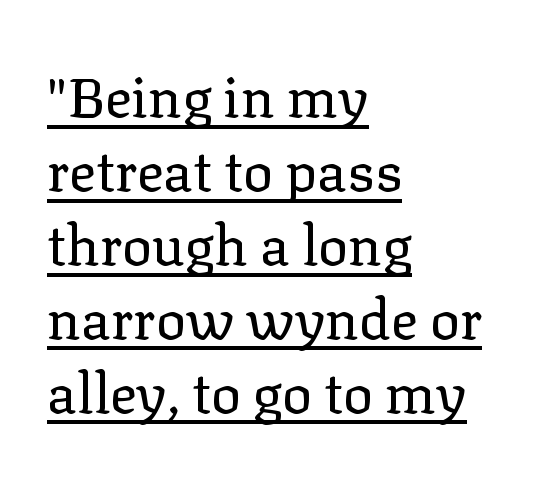
{"serif": "yes", "italic": "no", "bold": "no", "weight": "regular", "width": "normal", "stroke_contrast": "low", "x_height": "medium", "monospaced": "no", "underline": "yes", "align": "left", "line_spacing": "normal", "line_spacing_ratio": 1.32, "letter_spacing": "normal", "letter_spacing_em": 0.0, "glyph_px": 56}
